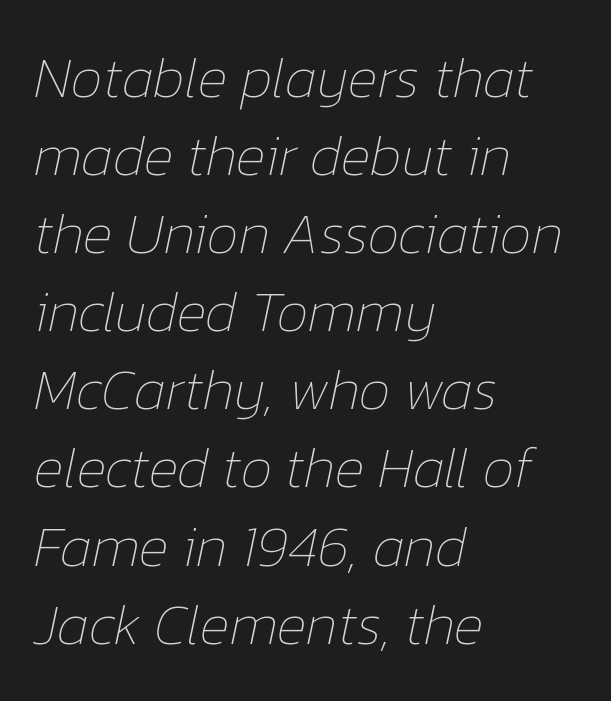
Q: Is the text bold? A: No.
Q: Is the text italic (slanted)? A: Yes, it leans right by about 12 degrees.
Q: Is the text underlined? A: No.
Q: How is the paragraph aligned? A: Left-aligned.
Q: Is the spacing between letters normal or unusually wide? A: Normal.
Q: Is the spacing between lines tight, normal or loose? A: Normal.
Q: Width (condensed, normal, or wide)? A: Normal.
Q: Stroke contrast? A: Low.
Q: x-height? A: Medium.
Q: Monospaced? A: No.
